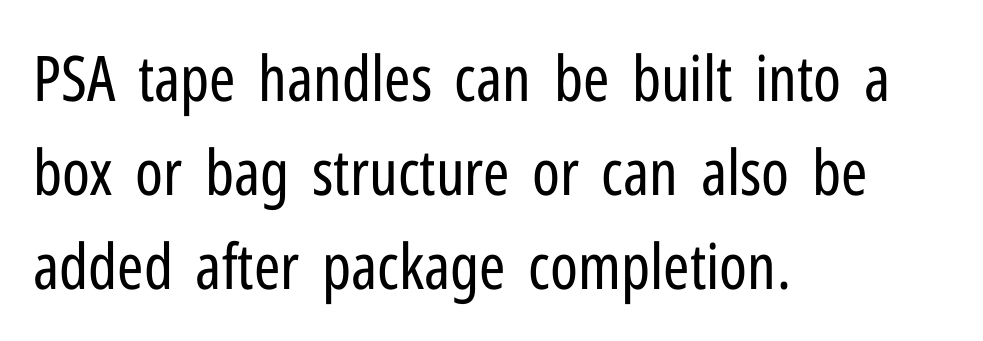
These lines keep a tight, regular rhythm from letter to letter. No feet cap the strokes, marking this as sans-serif type. Unbolded letterforms with no extra heft. These lines are rendered in a variable-pitch font. When letters stand straight like this, we call the style roman or upright. Horizontal bands of white between lines are of average thickness.
